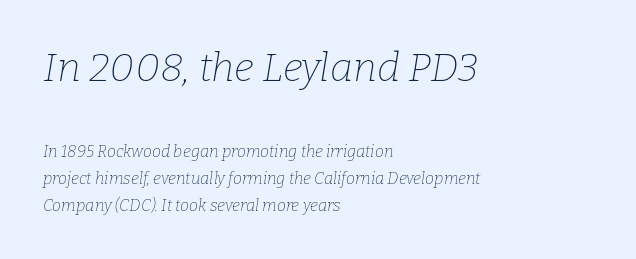
The image shows 40 px thin serif type, italic (leaning right); set left-aligned, normal line spacing (1.68x), normal letter spacing, not underlined; the first (top) block is 2.5x larger; low stroke contrast and a medium x-height.
